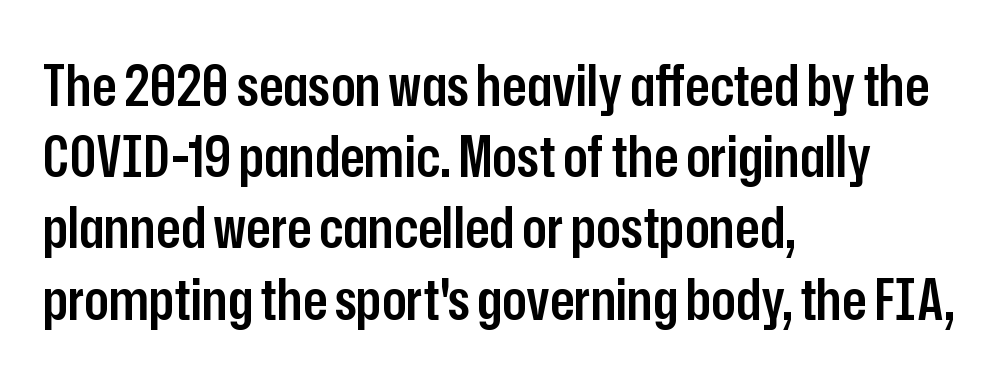
{"serif": "no", "italic": "no", "bold": "semi", "weight": "semibold", "width": "condensed", "stroke_contrast": "low", "x_height": "medium", "monospaced": "no", "underline": "no", "align": "left", "line_spacing": "normal", "line_spacing_ratio": 1.25, "letter_spacing": "normal", "letter_spacing_em": 0.0, "glyph_px": 57}
